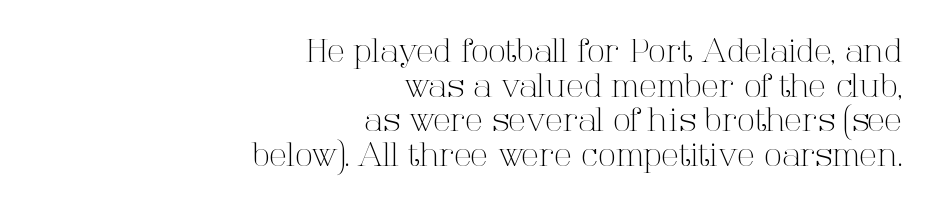
{"serif": "yes", "italic": "no", "bold": "no", "weight": "light", "width": "normal", "stroke_contrast": "high", "x_height": "medium", "monospaced": "no", "underline": "no", "align": "right", "line_spacing": "tight", "line_spacing_ratio": 1.08, "letter_spacing": "normal", "letter_spacing_em": 0.0, "glyph_px": 32}
